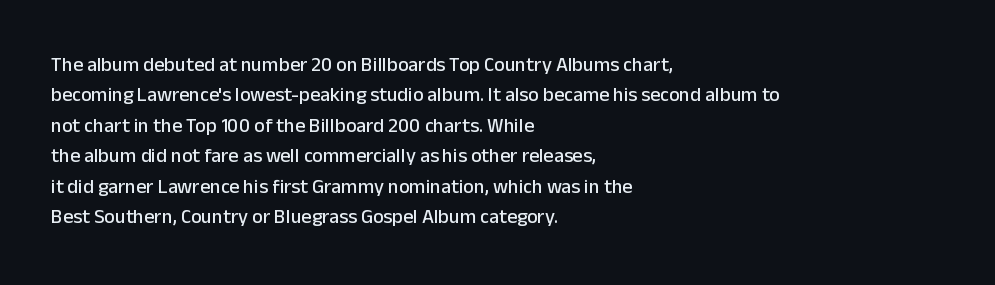
The image shows 20 px text type, upright; set left-aligned, normal line spacing (1.52x), normal letter spacing, not underlined.
